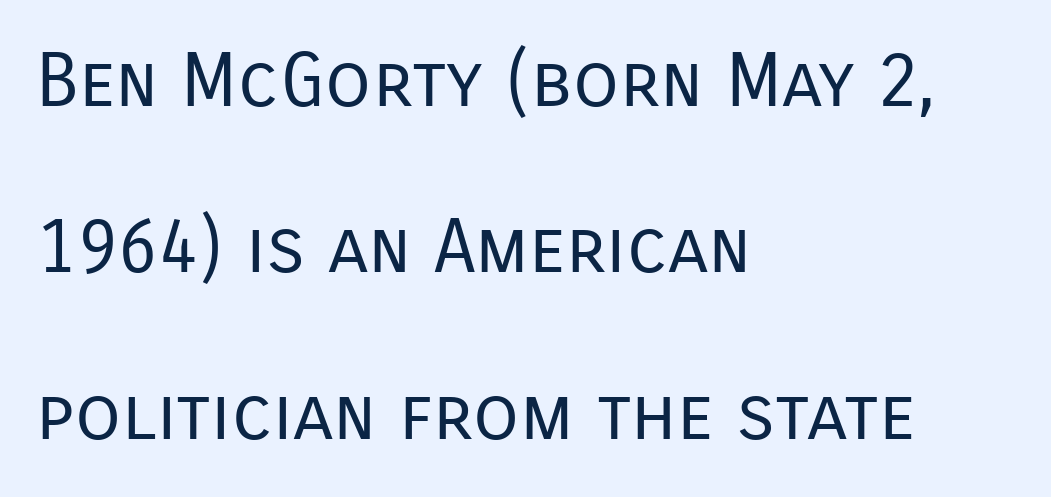
How are the letters spaced? Ordinarily, with no added tracking. A sans-serif font was chosen for this passage. Bare-footed words on every line. Leading is clearly above the norm, producing a sparse column.
